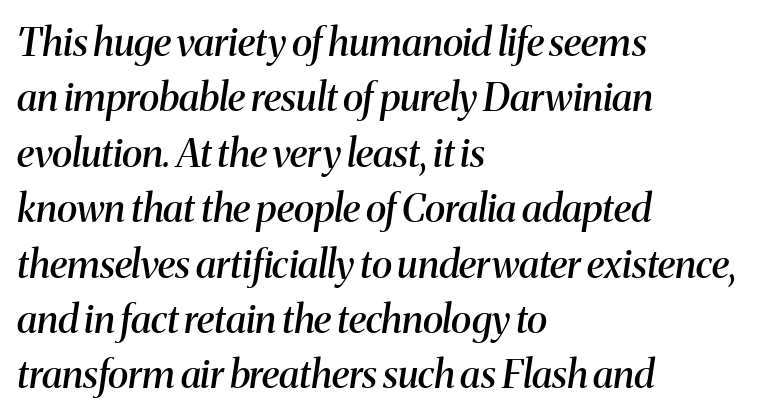
Q: Is the text bold? A: Semi-bold.
Q: Is the text italic (slanted)? A: Yes, it leans right by about 8 degrees.
Q: Is the typeface a serif or a sans-serif typeface? A: Serif.
Q: Is the text underlined? A: No.
Q: How is the paragraph aligned? A: Left-aligned.
Q: Is the spacing between letters normal or unusually wide? A: Normal.
Q: Is the spacing between lines tight, normal or loose? A: Normal.
Q: Width (condensed, normal, or wide)? A: Normal.
Q: Stroke contrast? A: Medium.
Q: x-height? A: Medium.
Q: Monospaced? A: No.
